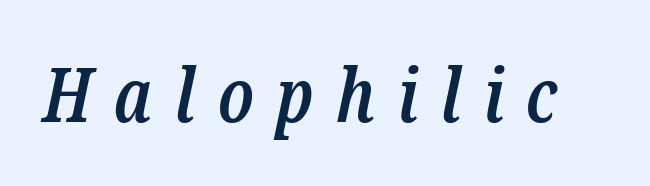
A clean baseline with only descenders dipping below it. The characters look somewhat weighty, a semibold short of true bold. Honestly, the letter spacing is so wide it's the main thing you notice. The passage shown leans; its letterforms are oblique. The glyphs in this specimen are seriffed. Spacing verdict: proportional, widths tailored to each character.
